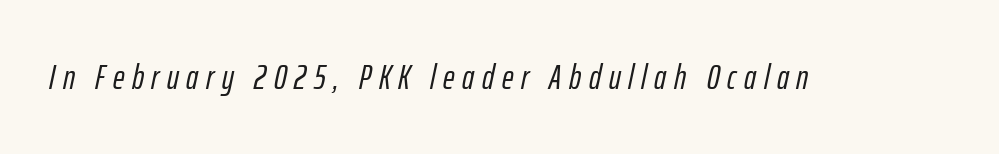
Q: Is the text italic (slanted)? A: Yes, it leans right by about 12 degrees.
Q: Is the text underlined? A: No.
Q: Is the spacing between letters normal or unusually wide? A: Unusually wide.
Q: Width (condensed, normal, or wide)? A: Condensed.
Q: Stroke contrast? A: Low.
Q: x-height? A: Medium.
Q: Monospaced? A: No.
